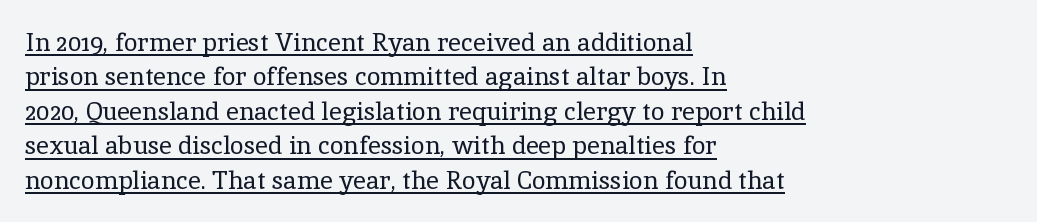
{"italic": "no", "bold": "no", "underline": "yes", "align": "left", "line_spacing": "normal", "line_spacing_ratio": 1.38, "letter_spacing": "normal", "letter_spacing_em": 0.0, "glyph_px": 25}
